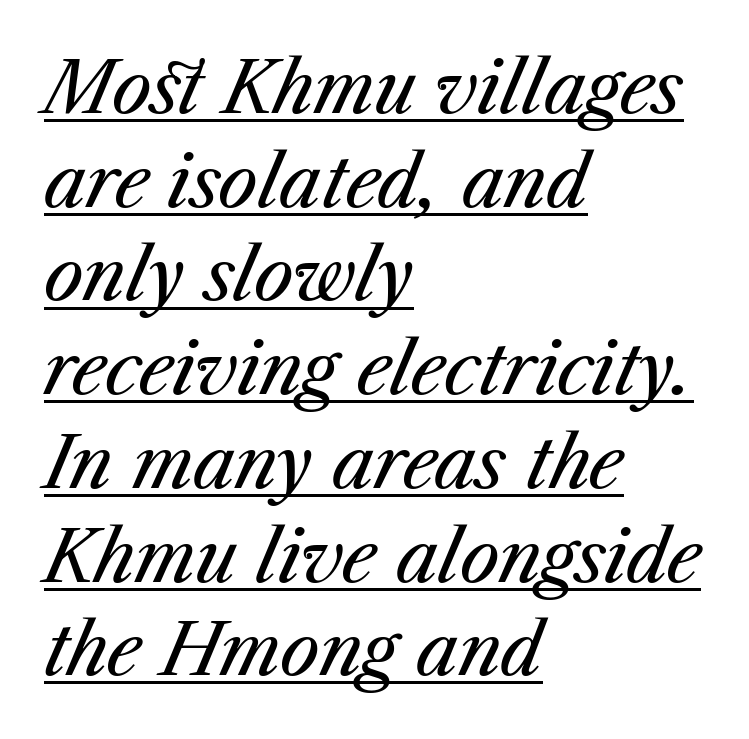
Q: Is the text bold? A: No.
Q: Is the text italic (slanted)? A: Yes, it leans right by about 23 degrees.
Q: Is the text underlined? A: Yes.
Q: How is the paragraph aligned? A: Left-aligned.
Q: Is the spacing between letters normal or unusually wide? A: Normal.
Q: Is the spacing between lines tight, normal or loose? A: Normal.
Q: Width (condensed, normal, or wide)? A: Normal.
Q: Stroke contrast? A: Medium.
Q: x-height? A: Medium.
Q: Monospaced? A: No.
